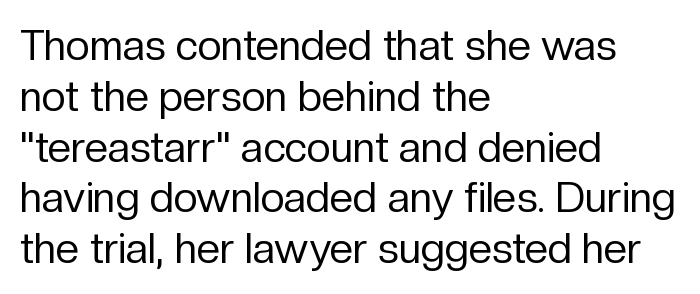
Letters rest on an invisible, unmarked baseline. On a weight scale, this lands at 450 or below. Here the designer chose a conventional face with non-uniform glyph widths. A classic flush-left, rag-right setting is used for this passage. Type style note: lacks serifs.
